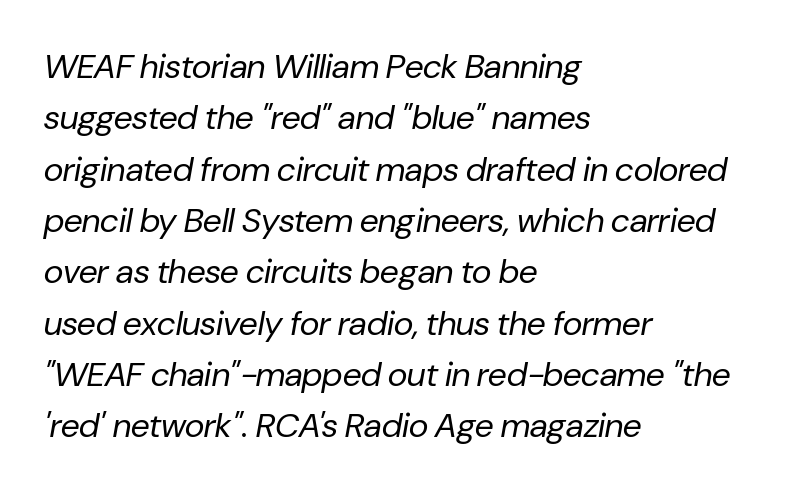
Is there much room between lines? A standard amount, neither cramped nor airy. Each row of text sits above clean, open space. Observe the ordinary spacing: letters are neighbours, not strangers. Weight: not bold — regular or lighter. These lines stack with their left ends in a neat column. Here the designer chose a conventional face with non-uniform glyph widths.
